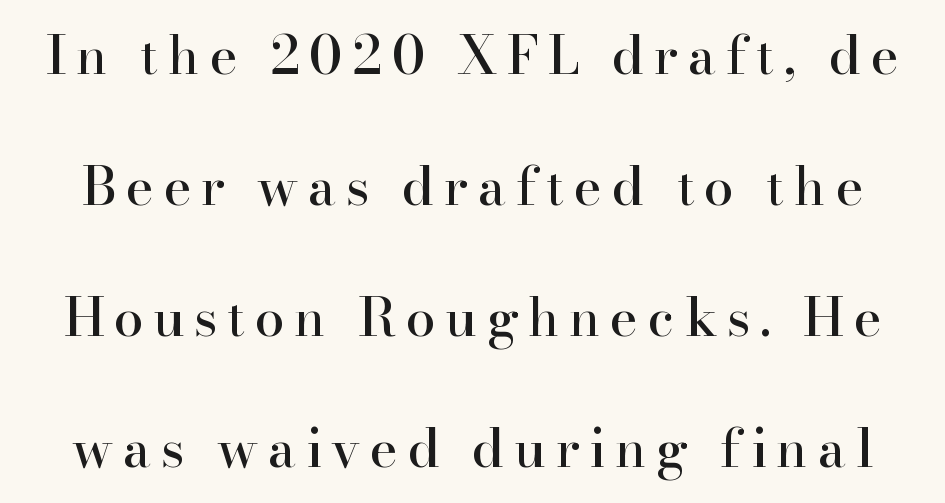
The baseline area is clear. You can tell it's not italic because the verticals are truly vertical. Unlike a clean sans, this face finishes its strokes with serifs. Leading: increased. Varying glyph widths throughout — classic text-font behaviour.
